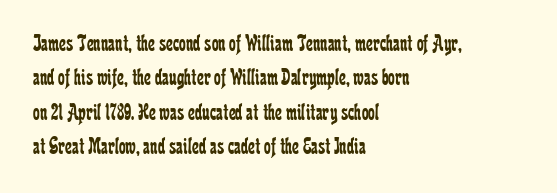
Vertical stems look standard width or narrower in stroke. Default kerning and tracking; the words read as compact shapes. These lines are set flush left with a ragged right edge. The baseline area is clear.
